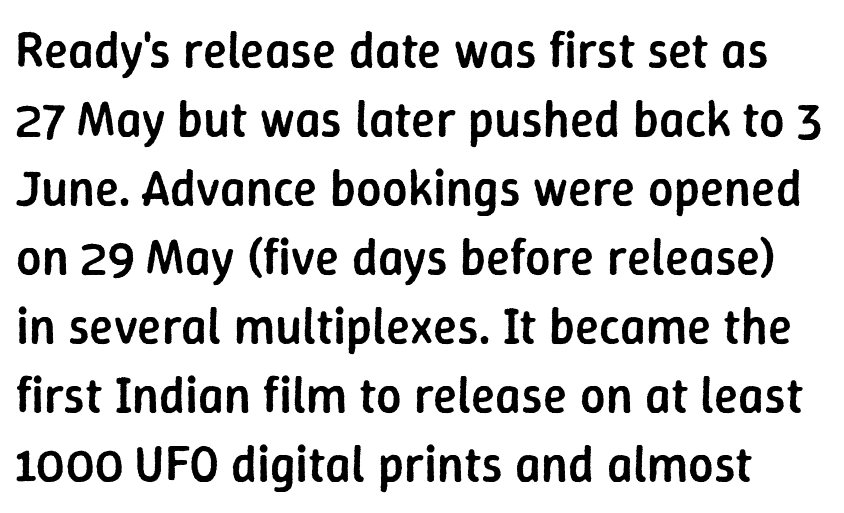
The image shows 50 px semibold sans-serif type, upright; set normal line spacing (1.38x), normal letter spacing, not underlined; low stroke contrast and a medium x-height.
